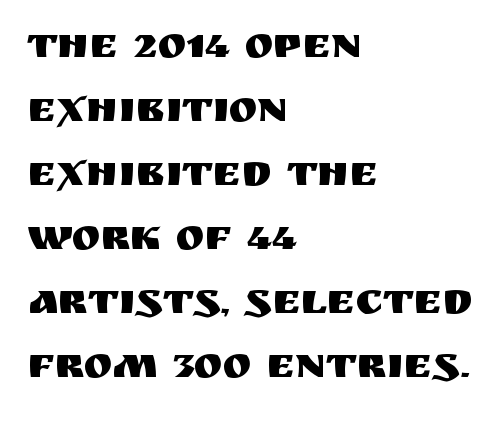
{"serif": "no", "italic": "no", "width": "normal", "stroke_contrast": "medium", "x_height": "large", "monospaced": "no", "underline": "no", "align": "left", "line_spacing": "normal", "line_spacing_ratio": 1.49, "letter_spacing": "normal", "letter_spacing_em": 0.0, "glyph_px": 43}
